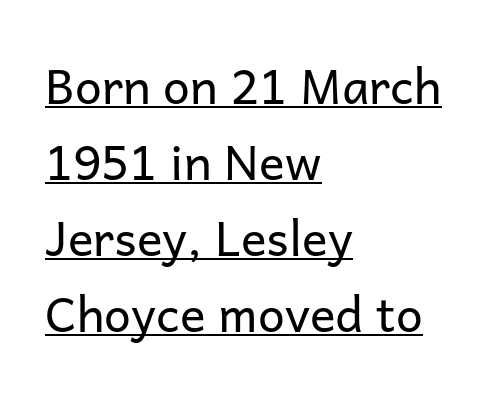
{"serif": "no", "italic": "no", "bold": "no", "weight": "regular", "width": "normal", "stroke_contrast": "low", "x_height": "medium", "monospaced": "no", "underline": "yes", "align": "left", "line_spacing": "normal", "line_spacing_ratio": 1.58, "letter_spacing": "normal", "letter_spacing_em": 0.0, "glyph_px": 48}
